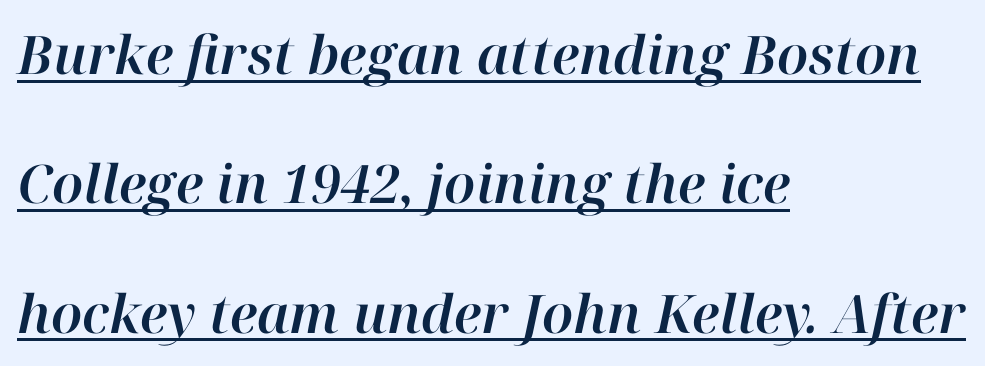
One-word summary of the alignment: left. A typesetter would call this leading open, well beyond the default. Students, note that the glyphs here touch the page at normal intervals. Underlined type.
